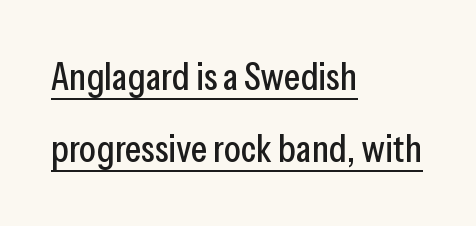
The image shows 39 px condensed sans-serif type, upright; set left-aligned, line spacing 1.85x, normal letter spacing, underlined; low stroke contrast and a medium x-height.
